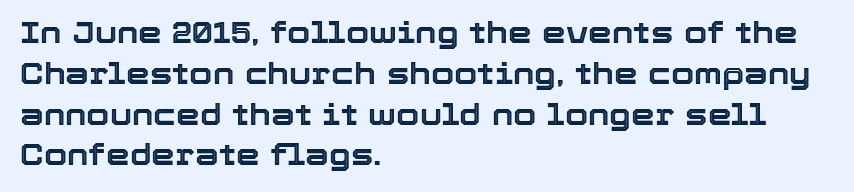
The image shows 30 px text type, upright; set left-aligned, normal line spacing (1.36x), normal letter spacing, not underlined; a medium x-height.
